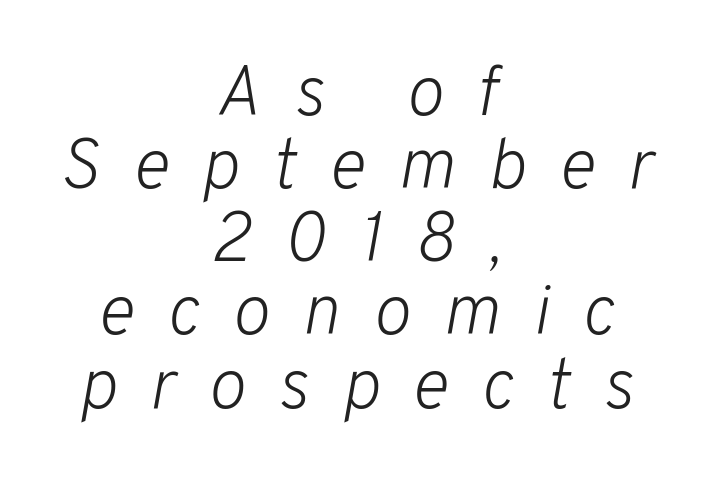
{"italic": "yes", "lean": "right", "slant_degrees": 10, "bold": "no", "weight": "light", "width": "normal", "stroke_contrast": "low", "x_height": "medium", "monospaced": "no", "underline": "no", "align": "center", "line_spacing": "tight", "line_spacing_ratio": 1.03, "letter_spacing": "wide", "letter_spacing_em": 0.46, "glyph_px": 71}
